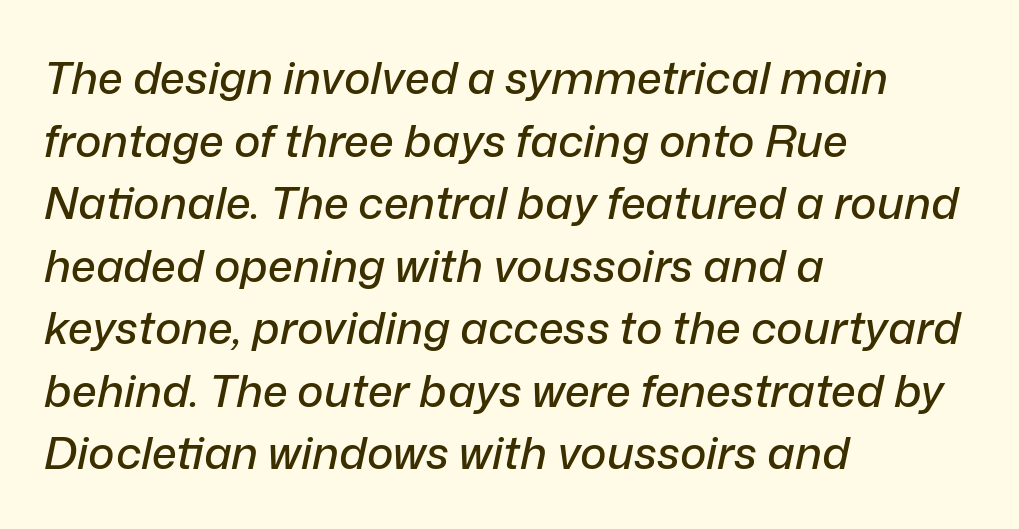
{"italic": "yes", "lean": "right", "slant_degrees": 12, "width": "normal", "stroke_contrast": "low", "x_height": "medium", "monospaced": "no", "underline": "no", "align": "left", "line_spacing": "normal", "line_spacing_ratio": 1.39, "letter_spacing": "normal", "letter_spacing_em": 0.0, "glyph_px": 45}
